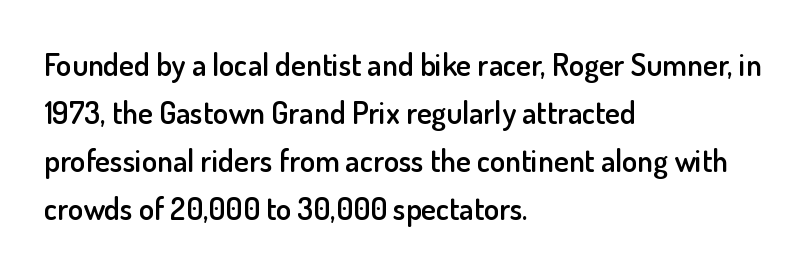
{"serif": "no", "italic": "no", "bold": "semi", "weight": "semibold", "width": "normal", "stroke_contrast": "low", "x_height": "small", "monospaced": "no", "underline": "no", "align": "left", "line_spacing": "normal", "line_spacing_ratio": 1.55, "letter_spacing": "normal", "letter_spacing_em": 0.0, "glyph_px": 31}
